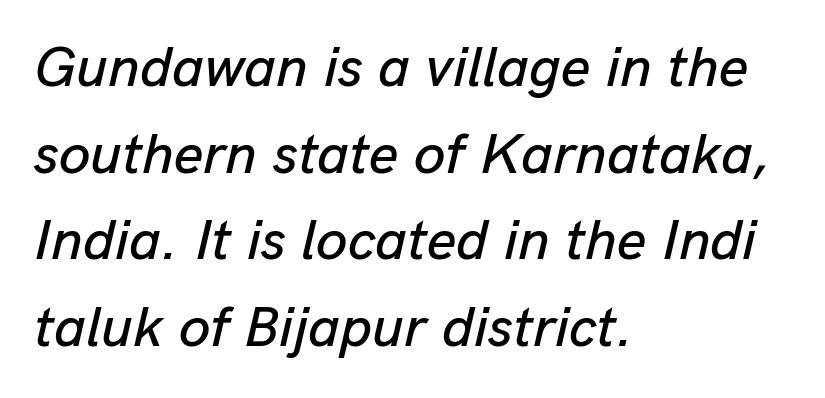
{"italic": "yes", "lean": "right", "slant_degrees": 13, "width": "normal", "stroke_contrast": "low", "x_height": "medium", "monospaced": "no", "underline": "no", "align": "left", "line_spacing": "normal", "line_spacing_ratio": 1.52, "letter_spacing": "normal", "letter_spacing_em": 0.0, "glyph_px": 57}
